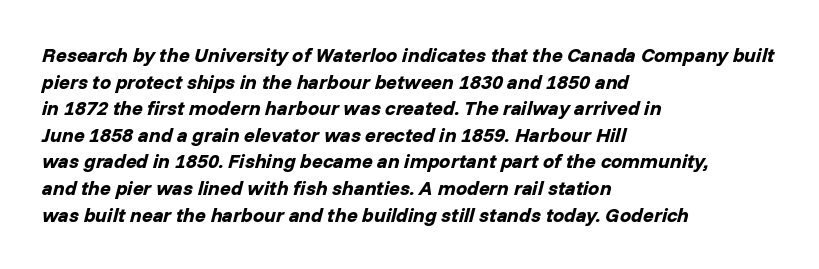
Glance below the letters and you will spot only blank space. The lettering tilts uniformly, giving the passage an italic look. Tracking here is standard; glyphs follow each other at the usual distance. On the weight axis this lands at bold, roughly 700. How would I describe the line gaps? Plain and ordinary.
